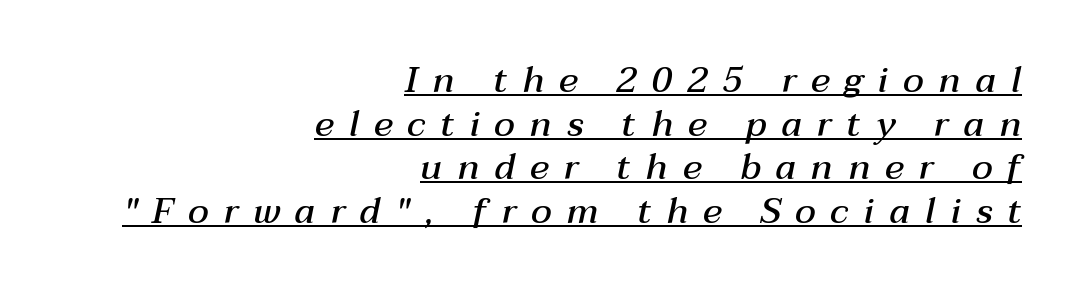
Q: Is the text bold? A: Semi-bold.
Q: Is the text italic (slanted)? A: Yes, it leans right by about 12 degrees.
Q: Is the text underlined? A: Yes.
Q: How is the paragraph aligned? A: Right-aligned.
Q: Is the spacing between letters normal or unusually wide? A: Unusually wide.
Q: Width (condensed, normal, or wide)? A: Normal.
Q: Stroke contrast? A: Medium.
Q: x-height? A: Medium.
Q: Monospaced? A: No.
